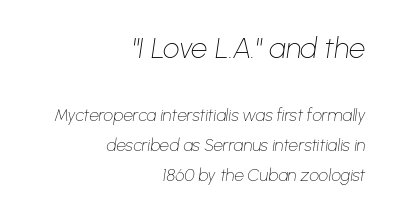
Q: Is the text bold? A: No.
Q: Is the text italic (slanted)? A: Yes, it leans right by about 8 degrees.
Q: Is the text underlined? A: No.
Q: How is the paragraph aligned? A: Right-aligned.
Q: Is the spacing between letters normal or unusually wide? A: Normal.
Q: Which block of text is set in a larger size, the first (top) or the second (bottom)? A: The first (top) one.
Q: Width (condensed, normal, or wide)? A: Normal.
Q: Stroke contrast? A: Low.
Q: x-height? A: Medium.
Q: Monospaced? A: No.
